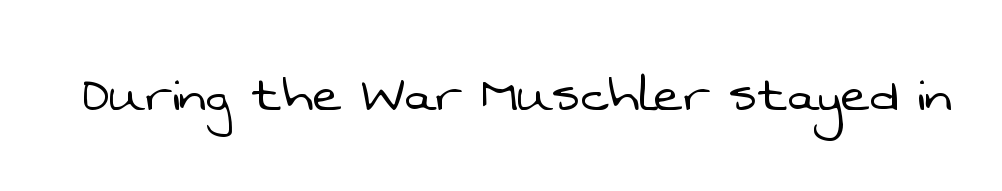
Q: Is the text bold? A: No.
Q: Is the typeface a serif or a sans-serif typeface? A: Sans-serif.
Q: Is the text underlined? A: No.
Q: Is the spacing between letters normal or unusually wide? A: Normal.
Q: Width (condensed, normal, or wide)? A: Normal.
Q: Stroke contrast? A: Low.
Q: x-height? A: Medium.
Q: Monospaced? A: No.
